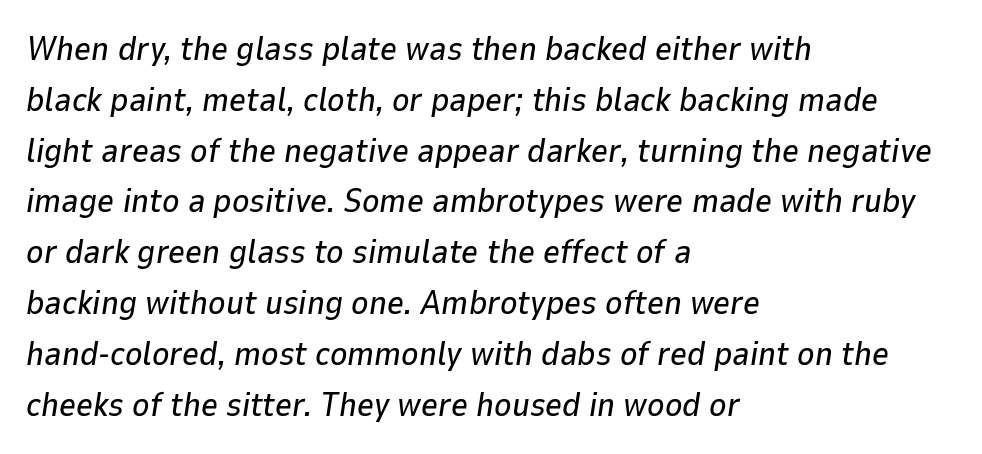
Baseline-to-baseline distance is the conventional proportion of letter height. The setting favours the left margin, as ordinary paragraphs usually do. The zone under the glyphs is completely vacant. There is no visible air inserted between adjacent glyphs.
